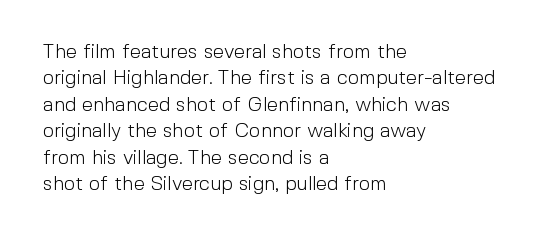
The image shows 20 px text type, upright; set left-aligned, normal line spacing (1.32x), normal letter spacing, not underlined.
